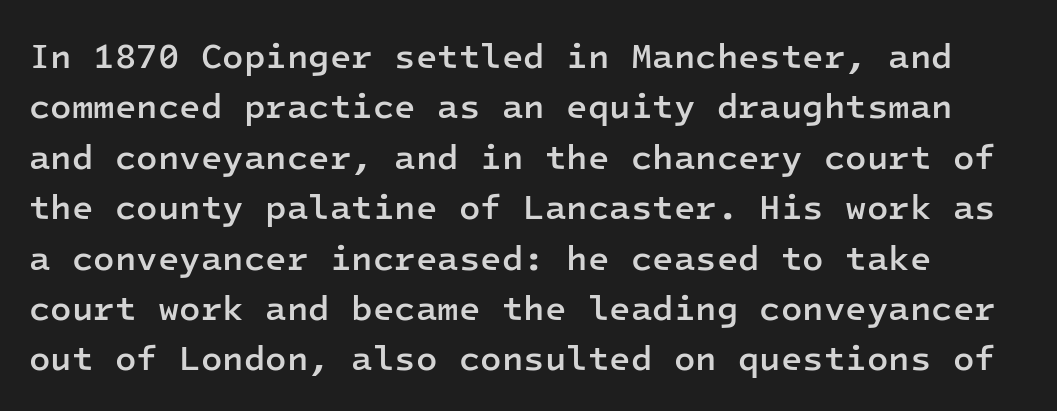
This is the regular roman posture of the typeface. The designer went with a sans here, leaving each stem footless. A bare baseline throughout the passage. What stands out about the letter spacing? Nothing — it is the standard amount.
